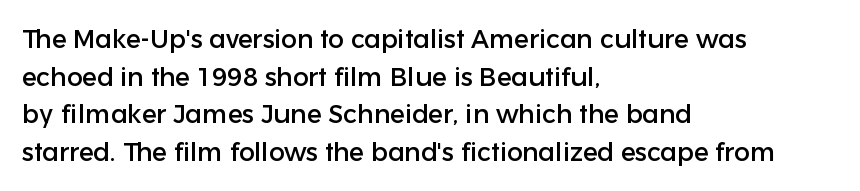
Q: Is the text italic (slanted)? A: No, it is upright.
Q: Is the text underlined? A: No.
Q: How is the paragraph aligned? A: Left-aligned.
Q: Is the spacing between letters normal or unusually wide? A: Normal.
Q: Is the spacing between lines tight, normal or loose? A: Normal.
